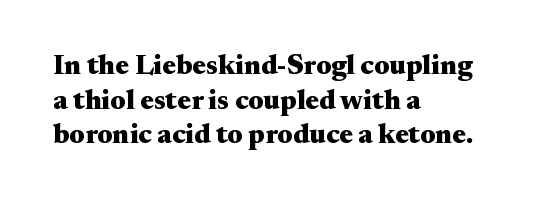
How are the letters spaced? Ordinarily, with no added tracking. This sample uses a serif face. The typesetter chose a ragged-right arrangement here. Weight check: bold — yes, fully. When letters stand straight like this, we call the style roman or upright.
